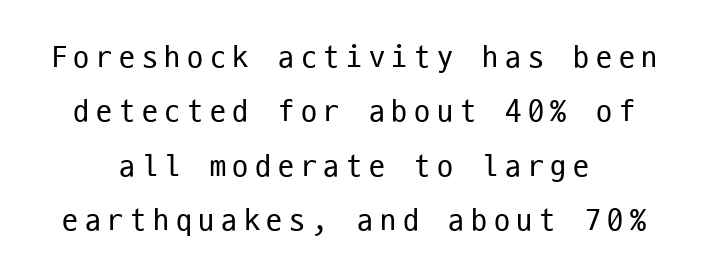
Is the type heavy? It reads as light-to-regular instead. There is plenty of visible air inserted between adjacent glyphs. If you measured baseline to baseline, you'd find a middling distance. Regarding serifs, this sample does without them.
